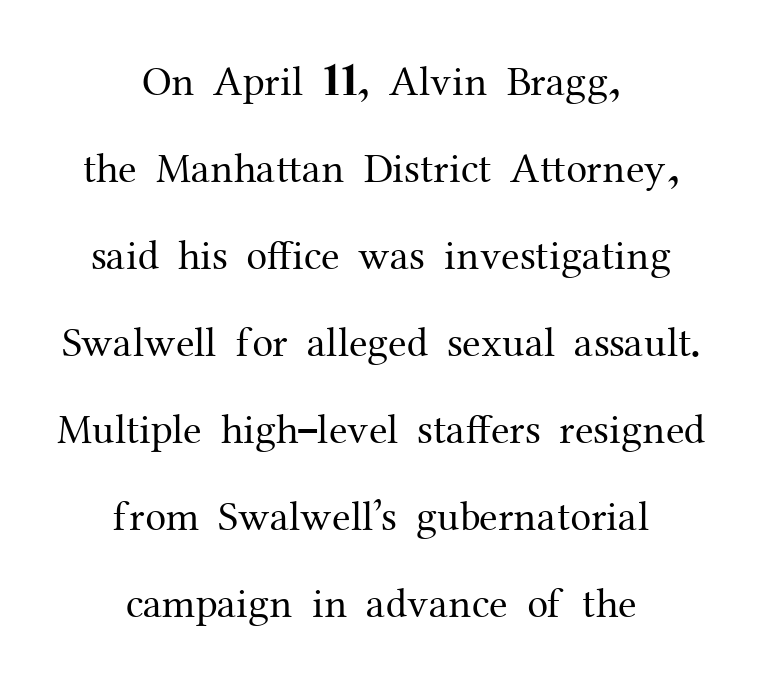
Q: Is the text bold? A: No.
Q: Is the text italic (slanted)? A: No, it is upright.
Q: Is the typeface a serif or a sans-serif typeface? A: Serif.
Q: Is the text underlined? A: No.
Q: How is the paragraph aligned? A: Centered.
Q: Is the spacing between letters normal or unusually wide? A: Normal.
Q: Is the spacing between lines tight, normal or loose? A: Loose.
Q: Width (condensed, normal, or wide)? A: Normal.
Q: Stroke contrast? A: Medium.
Q: x-height? A: Medium.
Q: Monospaced? A: No.
